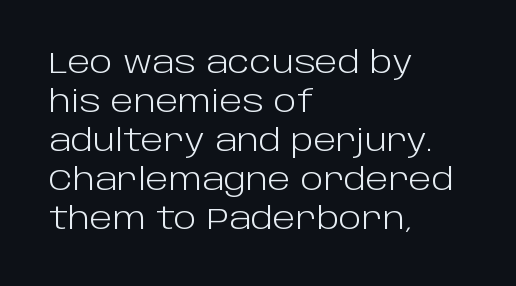
The foot of each line stays bare and open. Note the varied advance widths — an 'i' is clearly narrower than an 'm'. Which margin do the lines hug? The left one — the right edge is uneven. The rendering keeps characters at their native spacing.
